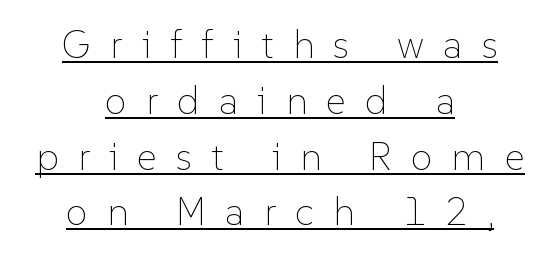
The image shows 39 px thin type, upright; set centered, normal line spacing (1.43x), unusually wide letter spacing (+0.49 em), underlined; low stroke contrast and a medium x-height.
